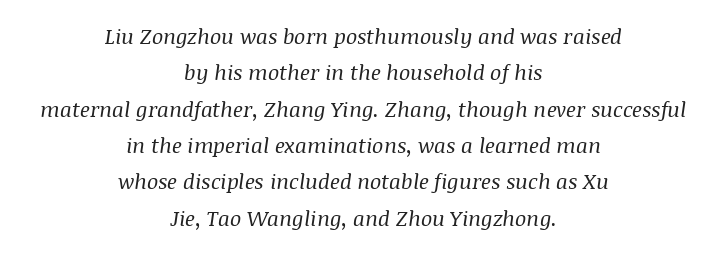
The weight tops out at a normal text grade. These lines stack symmetrically, like a column narrowing and widening about its center. Posture: slanted. The strip under each line holds only bare page. Students, note that the glyphs here touch the page at normal intervals.
